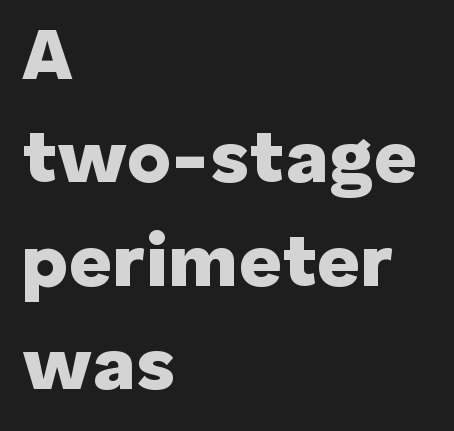
The image shows 75 px heavy sans-serif type, upright; set left-aligned, normal line spacing (1.38x), normal letter spacing, not underlined; low stroke contrast and a medium x-height.
